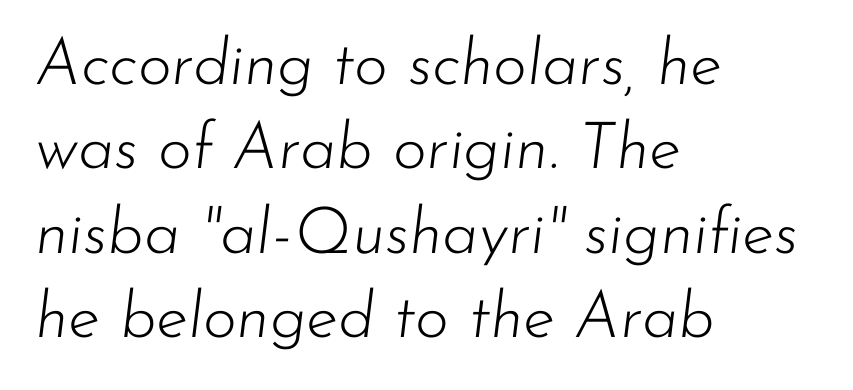
{"italic": "yes", "lean": "right", "slant_degrees": 7, "bold": "no", "weight": "light", "width": "normal", "stroke_contrast": "low", "x_height": "small", "monospaced": "no", "underline": "no", "align": "left", "line_spacing": "normal", "line_spacing_ratio": 1.3, "letter_spacing": "normal", "letter_spacing_em": 0.0, "glyph_px": 65}
